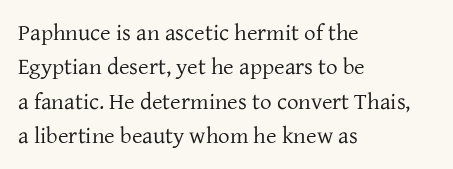
{"italic": "no", "bold": "no", "underline": "no", "align": "left", "line_spacing": "normal", "line_spacing_ratio": 1.5, "letter_spacing": "normal", "letter_spacing_em": 0.0, "glyph_px": 23}
